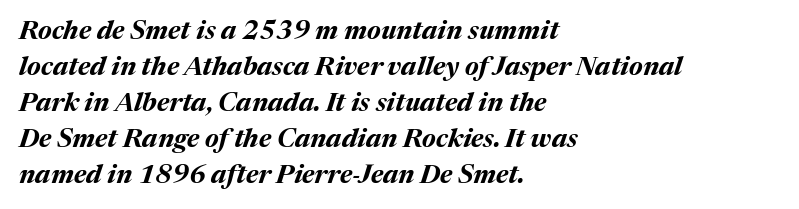
The ragged edge is on the right, which tells us the setting is flush left. A bare baseline throughout the passage. Is the type bold? Yes — the strokes are clearly thick and heavy. The lettering tilts uniformly, giving the passage an italic look. Characters follow at the spacing the type designer built in.
